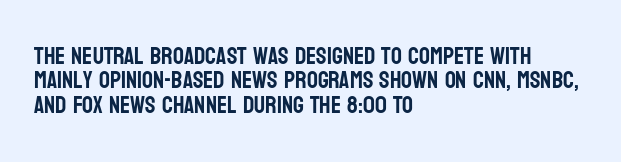
Q: Is the text italic (slanted)? A: No, it is upright.
Q: Is the text underlined? A: No.
Q: How is the paragraph aligned? A: Left-aligned.
Q: Is the spacing between letters normal or unusually wide? A: Normal.
Q: Is the spacing between lines tight, normal or loose? A: Tight.
